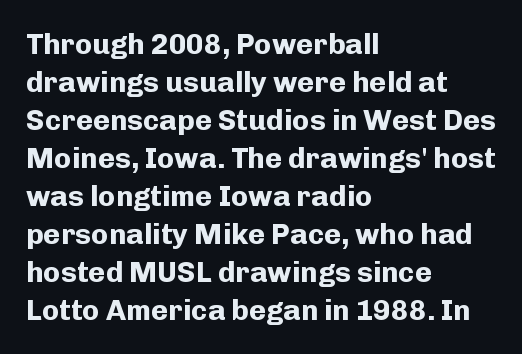
Q: Is the text bold? A: Yes.
Q: Is the text italic (slanted)? A: No, it is upright.
Q: Is the typeface a serif or a sans-serif typeface? A: Sans-serif.
Q: Is the text underlined? A: No.
Q: How is the paragraph aligned? A: Left-aligned.
Q: Is the spacing between letters normal or unusually wide? A: Normal.
Q: Is the spacing between lines tight, normal or loose? A: Normal.
Q: Width (condensed, normal, or wide)? A: Normal.
Q: Stroke contrast? A: Low.
Q: x-height? A: Medium.
Q: Monospaced? A: No.
